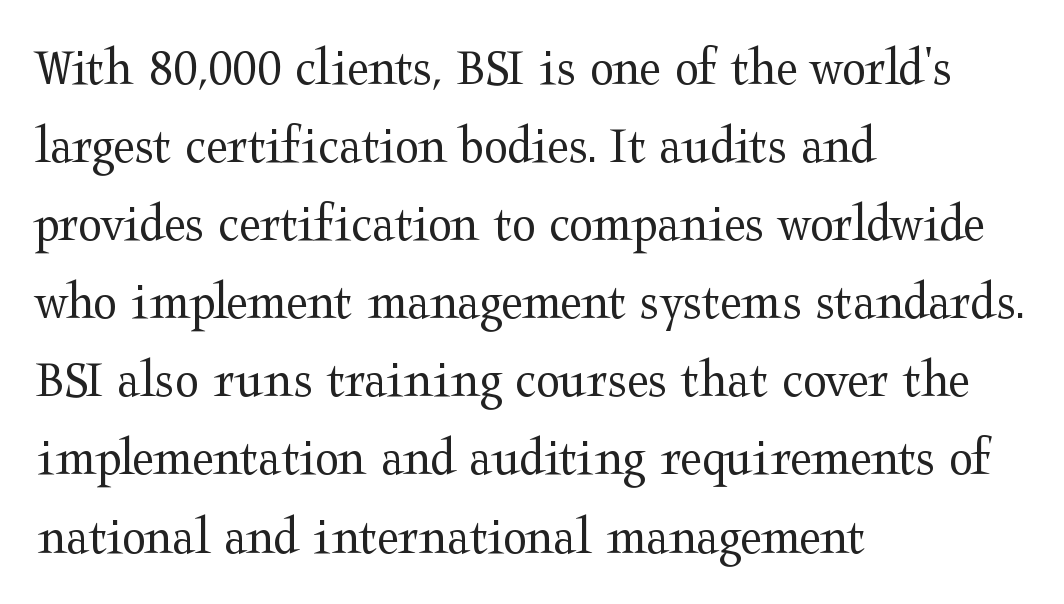
The image shows 55 px regular-weight, wide serif type, upright; set left-aligned, normal line spacing (1.42x), normal letter spacing, not underlined; medium stroke contrast and a medium x-height.
